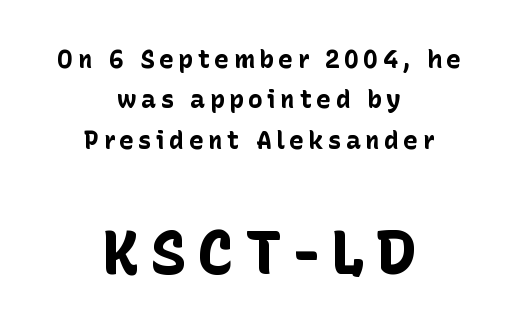
The image shows 62 px bold sans-serif type, upright; set centered, normal line spacing (1.62x), not underlined; the second (bottom) block is 2.48x larger; low stroke contrast and a medium x-height.
